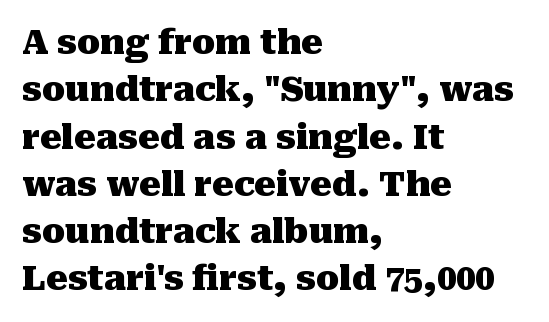
Weight check: bold — yes, fully. Short note: letters normally spaced. The vertical gap from one line to the next is medium. Check where the strokes stop: tiny serifs finish them off. Spacing verdict: proportional, widths tailored to each character. This rendering features lettering with no underline.
